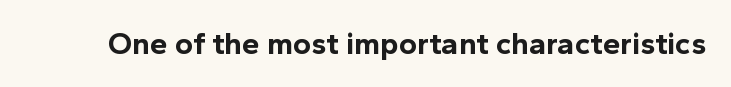
The image shows 31 px bold sans-serif type, upright; set normal letter spacing, not underlined; a medium x-height.
